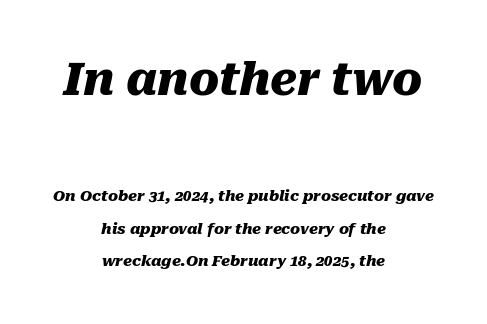
{"italic": "yes", "lean": "right", "slant_degrees": 10, "bold": "yes", "weight": "heavy", "width": "normal", "stroke_contrast": "medium", "x_height": "medium", "monospaced": "no", "underline": "no", "align": "center", "line_spacing": "loose", "line_spacing_ratio": 2.18, "letter_spacing": "normal", "letter_spacing_em": 0.0, "larger_block": "first", "size_ratio": 3.0, "glyph_px": 45}
